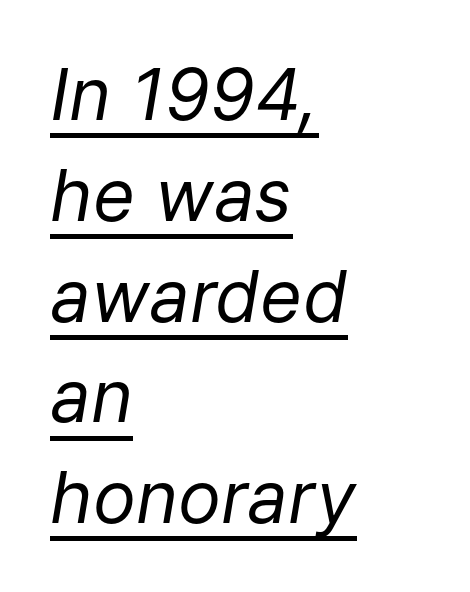
{"italic": "yes", "lean": "right", "slant_degrees": 9, "bold": "no", "weight": "regular", "width": "normal", "stroke_contrast": "low", "x_height": "medium", "monospaced": "no", "underline": "yes", "align": "left", "line_spacing": "normal", "line_spacing_ratio": 1.4, "letter_spacing": "normal", "letter_spacing_em": 0.0, "glyph_px": 72}
